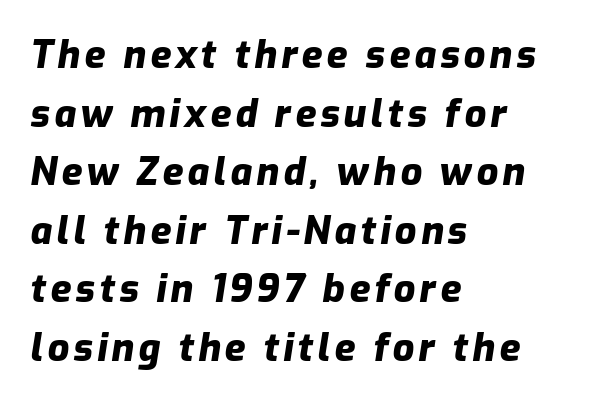
Spacing verdict: proportional, widths tailored to each character. Vertically, the passage feels balanced, rows spaced as you'd expect. The foot of each line stays bare and open. Each line starts at the same left margin while the right side varies.
